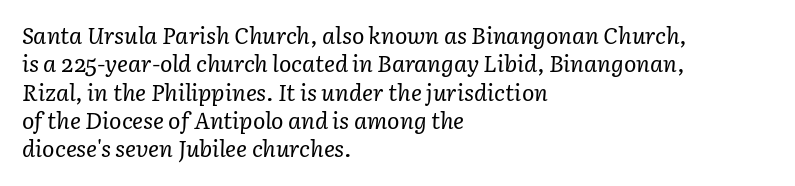
The strip under each line holds only bare page. Leftover space on each line is placed entirely after the last word. Bold? No — there's no thickening of the strokes. Is the letter spacing exaggerated? No — it looks like the ordinary default.
